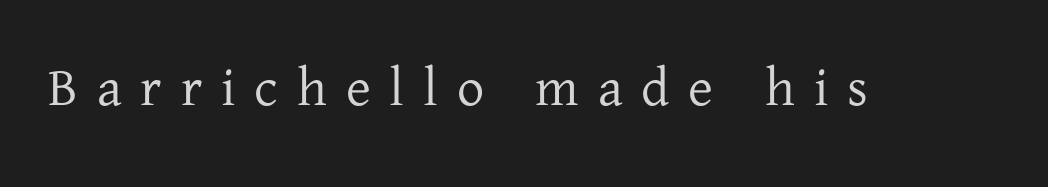
A typesetter would label this face a serif. The horizontal fit of the characters is loose and conspicuously gappy. Ink coverage per letter is moderate at most. Beneath every word, the page is bare. Is this a fixed-width face? No — the glyphs have proportional, varying widths. The lettering holds an erect, upright posture throughout.
